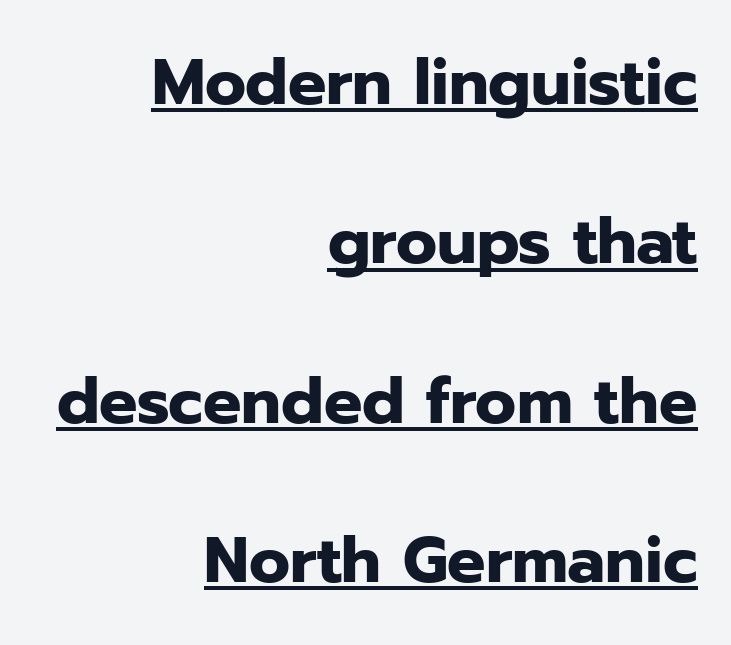
{"serif": "no", "italic": "no", "bold": "yes", "weight": "heavy", "width": "normal", "stroke_contrast": "low", "x_height": "medium", "monospaced": "no", "underline": "yes", "align": "right", "line_spacing": "loose", "line_spacing_ratio": 2.49, "letter_spacing": "normal", "letter_spacing_em": 0.0, "glyph_px": 64}
